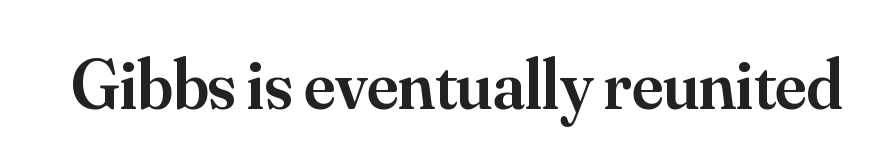
The image shows 70 px semibold serif type, upright; set normal letter spacing, not underlined; medium stroke contrast and a small x-height.
